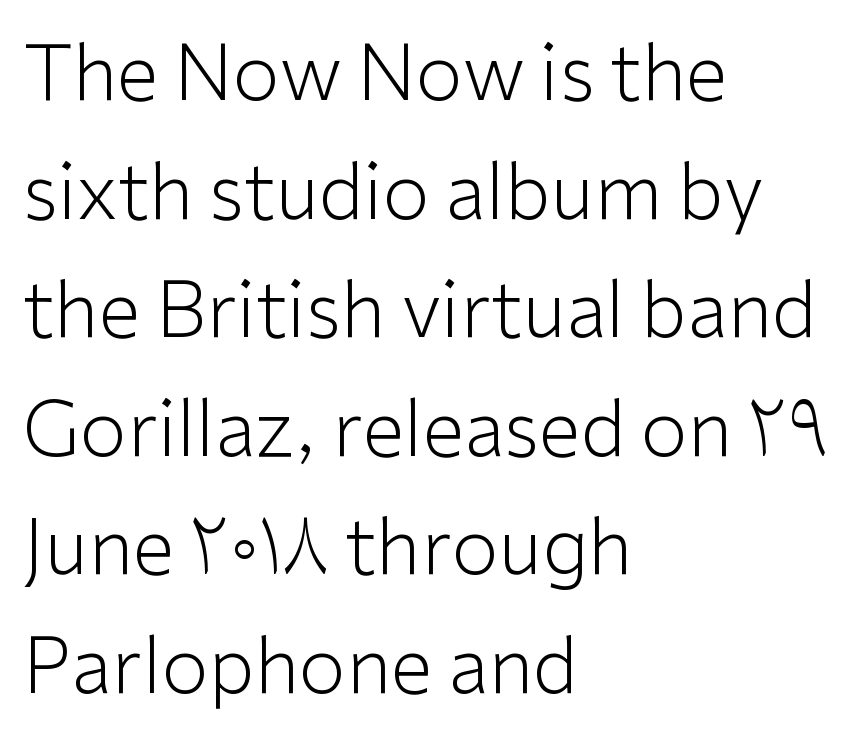
Is this a heavy cut? Hardly; it is regular or lighter. The rendering anchors every line to the left-hand side. The face used here is proportionally spaced, like ordinary book or web type. A bare baseline throughout the passage. This block has exactly the height ordinary leading produces.
